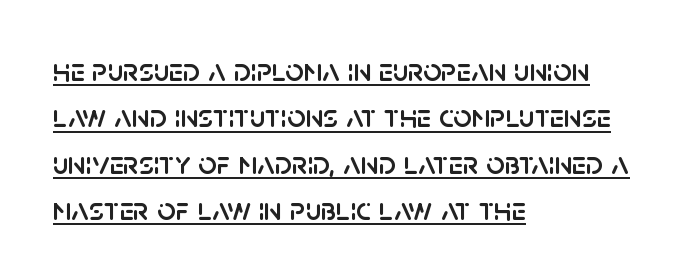
{"serif": "no", "italic": "no", "width": "normal", "stroke_contrast": "low", "x_height": "large", "monospaced": "no", "underline": "yes", "align": "left", "line_spacing": "normal", "line_spacing_ratio": 1.45, "letter_spacing": "normal", "letter_spacing_em": 0.0, "glyph_px": 32}
